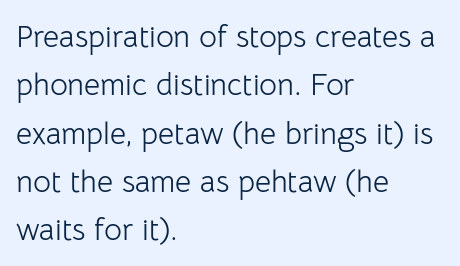
Does the lettering tilt? It doesn't — this is upright. Underlining? Definitely not there. There is no visible air inserted between adjacent glyphs. The lines sit at an ordinary, default distance from one another. Typeset ragged right — the left edge is the straight one. Do the characters align in a grid? No, the font is proportional.
